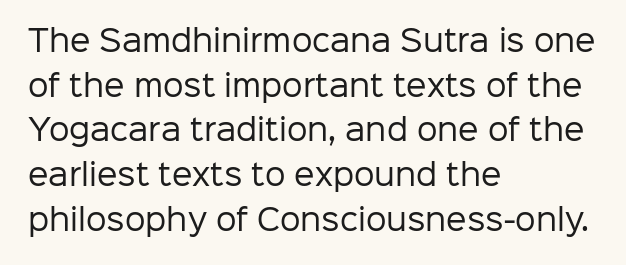
Q: Is the text bold? A: No.
Q: Is the text italic (slanted)? A: No, it is upright.
Q: Is the typeface a serif or a sans-serif typeface? A: Sans-serif.
Q: Is the text underlined? A: No.
Q: How is the paragraph aligned? A: Left-aligned.
Q: Is the spacing between letters normal or unusually wide? A: Normal.
Q: Is the spacing between lines tight, normal or loose? A: Normal.
Q: Width (condensed, normal, or wide)? A: Normal.
Q: Stroke contrast? A: Low.
Q: x-height? A: Medium.
Q: Monospaced? A: No.
